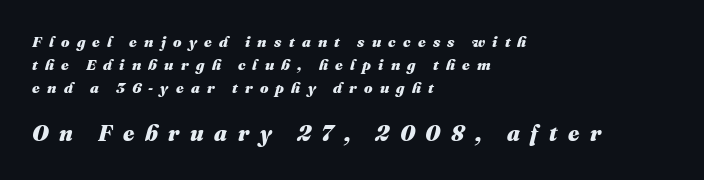
If you drew a ruler down the left edge, every line would touch it. The rendering inserts visible extra space after every character. A clean baseline with only descenders dipping below it. The specimen reads as italic at a glance. Is there much room between lines? A standard amount, neither cramped nor airy.
